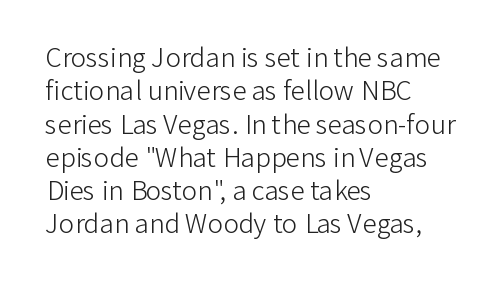
Compared with typical paragraphs, the rows here are spaced about the same. The letters stand straight up with perfectly vertical stems. Short and long lines alike share a common starting point at left. Is the stroke heavy? The answer is a plain regular-or-lighter. In terms of letterspacing, this is plain default setting. Just letters on the line, the space beneath them empty.
